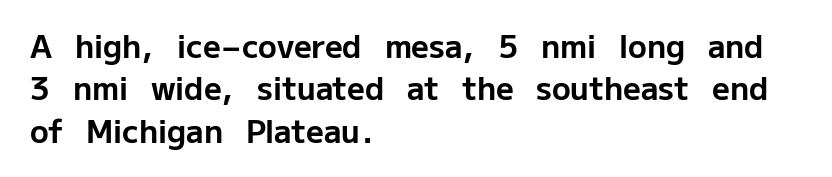
The setting favours the left margin, as ordinary paragraphs usually do. Reading down the column, the eye jumps a familiar distance to each next line. Each letter keeps its own natural width here, so spacing adapts to shape. The lettering stays uniformly vertical, giving the passage a roman look.
